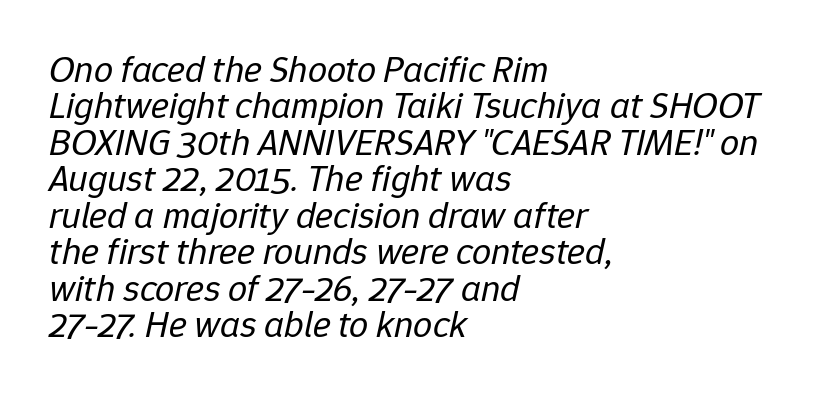
{"italic": "yes", "lean": "right", "slant_degrees": 12, "bold": "no", "weight": "regular", "width": "normal", "stroke_contrast": "low", "x_height": "medium", "monospaced": "no", "underline": "no", "align": "left", "line_spacing": "tight", "line_spacing_ratio": 0.96, "letter_spacing": "normal", "letter_spacing_em": 0.0, "glyph_px": 38}
